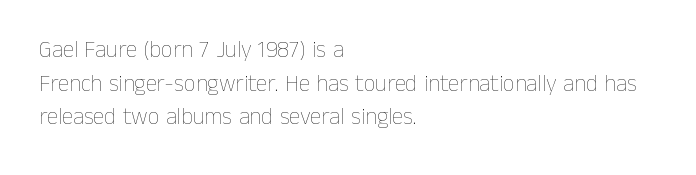
{"italic": "no", "bold": "no", "underline": "no", "align": "left", "line_spacing": "normal", "line_spacing_ratio": 1.46, "letter_spacing": "normal", "letter_spacing_em": 0.0, "glyph_px": 23}
